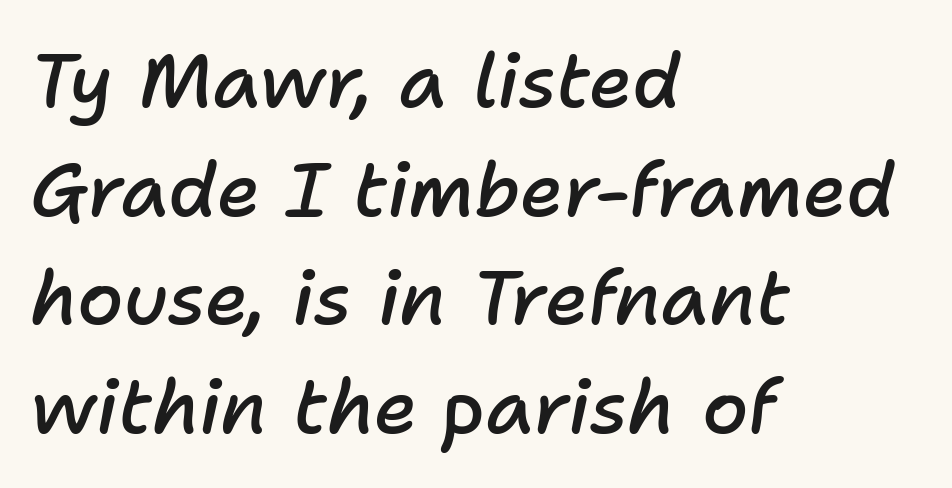
The rendering keeps characters at their native spacing. The paragraph has a hard left edge and a soft right edge. Clear beneath every line of the passage. How heavy is the stroke? Medium-heavy — a semibold, shy of bold. Character widths vary here, with narrow letters taking less room than wide ones.
